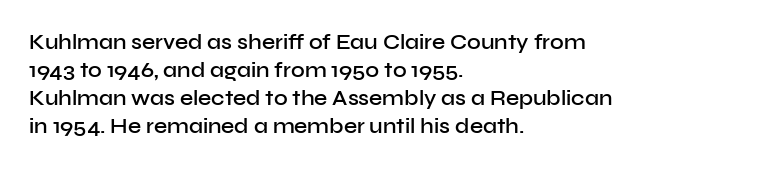
{"italic": "no", "bold": "semi", "underline": "no", "align": "left", "line_spacing": "normal", "line_spacing_ratio": 1.34, "letter_spacing": "normal", "letter_spacing_em": 0.0, "glyph_px": 21}
